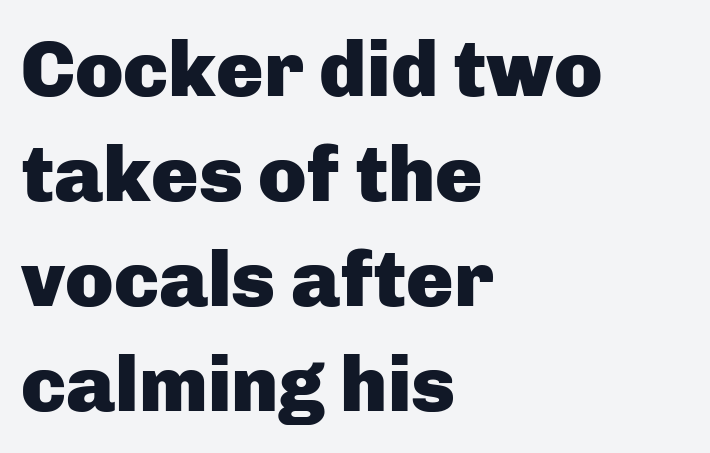
Q: Is the text bold? A: Yes.
Q: Is the text italic (slanted)? A: No, it is upright.
Q: Is the typeface a serif or a sans-serif typeface? A: Sans-serif.
Q: Is the text underlined? A: No.
Q: How is the paragraph aligned? A: Left-aligned.
Q: Is the spacing between letters normal or unusually wide? A: Normal.
Q: Is the spacing between lines tight, normal or loose? A: Normal.
Q: Width (condensed, normal, or wide)? A: Normal.
Q: Stroke contrast? A: Low.
Q: x-height? A: Medium.
Q: Monospaced? A: No.
